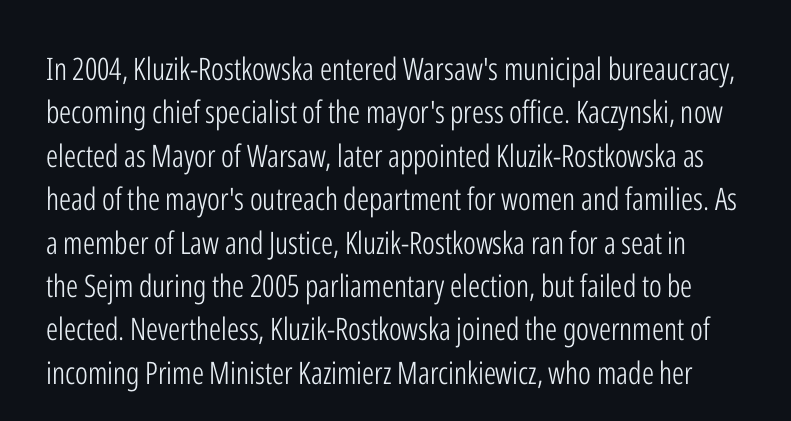
The image shows 31 px light, condensed sans-serif type, upright; set normal line spacing (1.4x), normal letter spacing, not underlined; low stroke contrast and a medium x-height.
